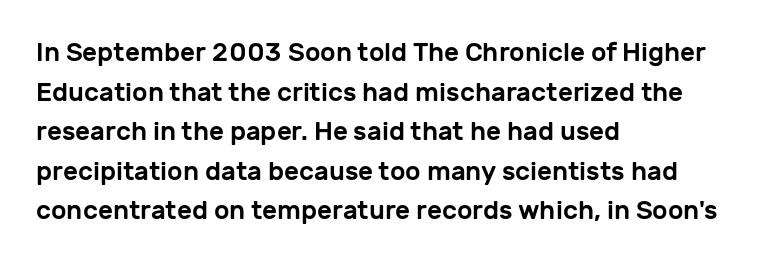
Interline gaps are of average width in this sample. The type sits square on the baseline with zero lean. Just letters on the line, the space beneath them empty. Students, note that the glyphs here touch the page at normal intervals. The rendering anchors every line to the left-hand side.
